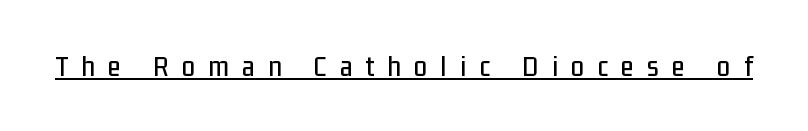
Q: Is the text italic (slanted)? A: No, it is upright.
Q: Is the typeface a serif or a sans-serif typeface? A: Sans-serif.
Q: Is the text underlined? A: Yes.
Q: Is the spacing between letters normal or unusually wide? A: Unusually wide.
Q: Width (condensed, normal, or wide)? A: Condensed.
Q: Stroke contrast? A: Low.
Q: x-height? A: Medium.
Q: Monospaced? A: No.
